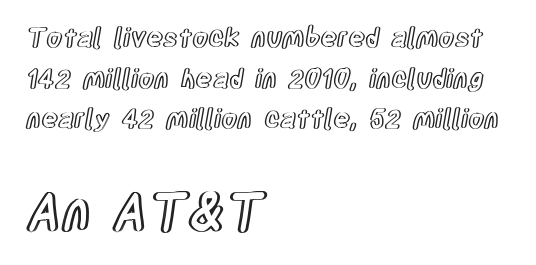
The image shows 51 px condensed type; set left-aligned, normal line spacing (1.56x), normal letter spacing, not underlined; the second (bottom) block is 1.96x larger; a large x-height.
